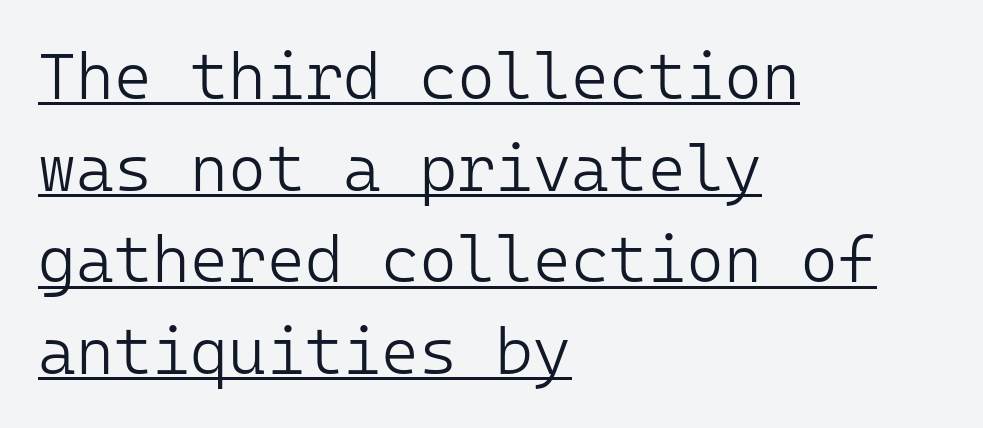
{"serif": "no", "italic": "no", "bold": "no", "weight": "light", "width": "normal", "stroke_contrast": "low", "x_height": "medium", "monospaced": "yes", "underline": "yes", "align": "left", "line_spacing": "normal", "line_spacing_ratio": 1.41, "letter_spacing": "normal", "letter_spacing_em": 0.0, "glyph_px": 65}
